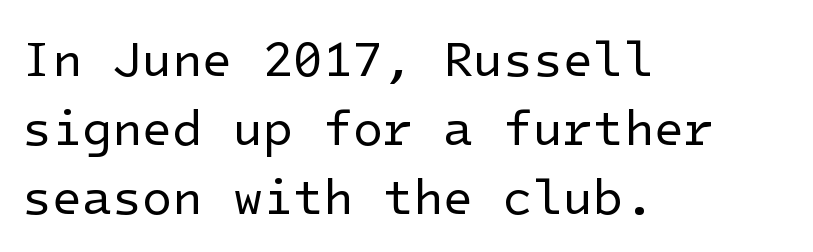
The image shows 49 px regular-weight sans-serif type, upright; set left-aligned, normal line spacing (1.41x), normal letter spacing, not underlined; low stroke contrast and a medium x-height.
